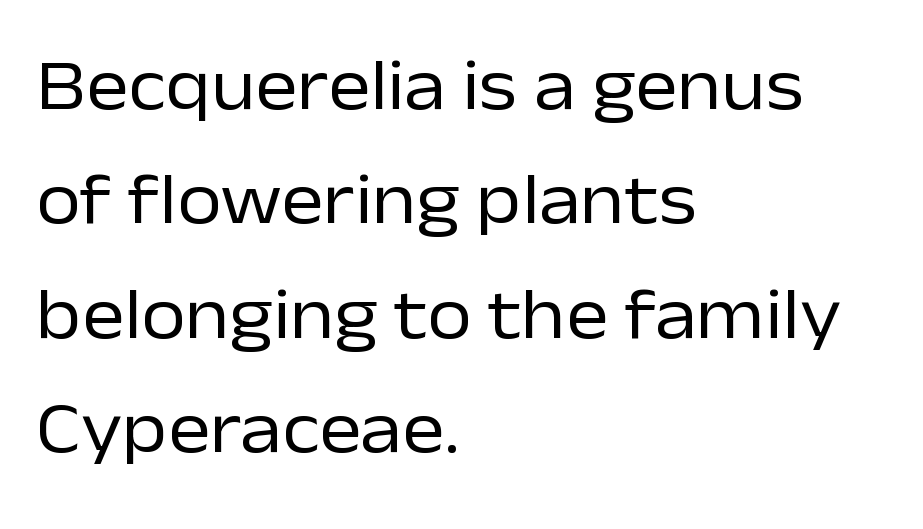
Q: Is the text bold? A: No.
Q: Is the text italic (slanted)? A: No, it is upright.
Q: Is the typeface a serif or a sans-serif typeface? A: Sans-serif.
Q: Is the text underlined? A: No.
Q: How is the paragraph aligned? A: Left-aligned.
Q: Is the spacing between letters normal or unusually wide? A: Normal.
Q: Is the spacing between lines tight, normal or loose? A: Normal.
Q: Width (condensed, normal, or wide)? A: Normal.
Q: Stroke contrast? A: Low.
Q: x-height? A: Medium.
Q: Monospaced? A: No.
